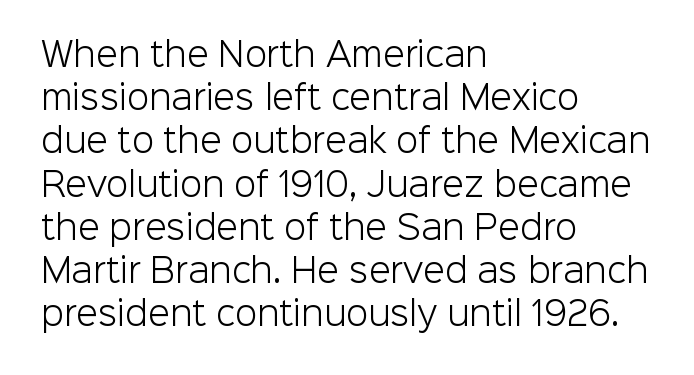
Ink coverage per letter is moderate at most. This sample uses a sans-serif face. This is the regular roman posture of the typeface. Just letters on the line, the space beneath them empty. Quick note: interline space is typical.
